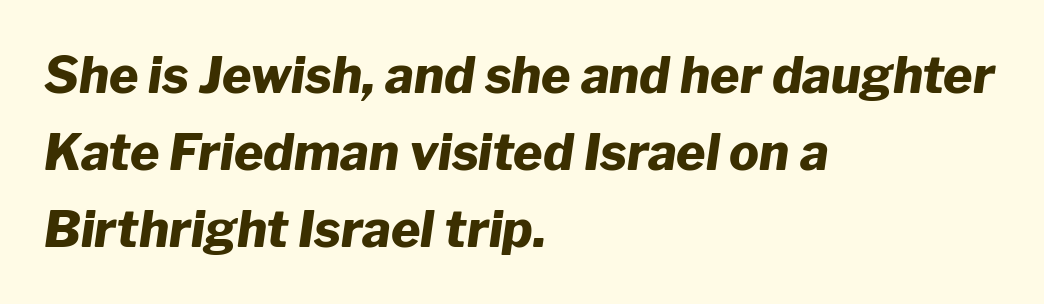
The image shows 50 px heavy type, italic (leaning right); set left-aligned, normal line spacing (1.54x), normal letter spacing, not underlined; low stroke contrast and a medium x-height.
